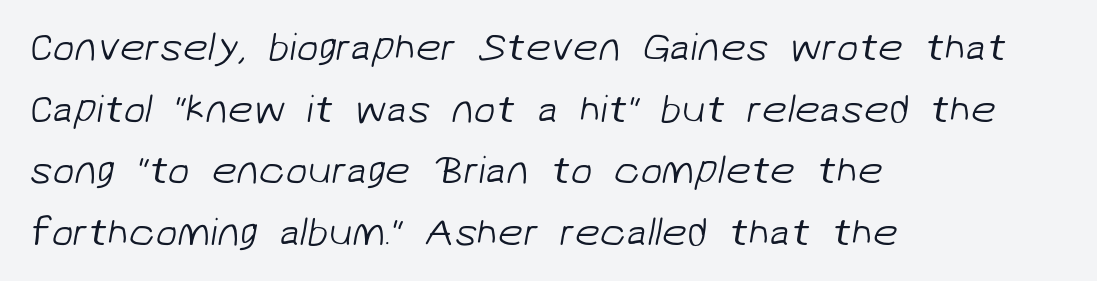
Successive baselines arrive at the customary interval. Alignment: flush left. Observe the absence of serifs on each vertical stroke in this sample. No extra tracking has been applied to these lines. Each row of text sits above clean, open space. The typeface has the unassuming heft of standard copy or less.
